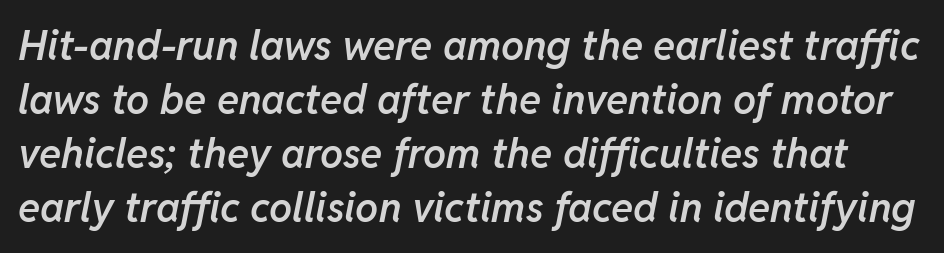
Strokes here are thickened, but only to semibold level. Tall strokes in this sample are angled rather than plumb. The type is set solid horizontally, with unmodified tracking. Regarding leading, the lines here are spaced in the standard way.
